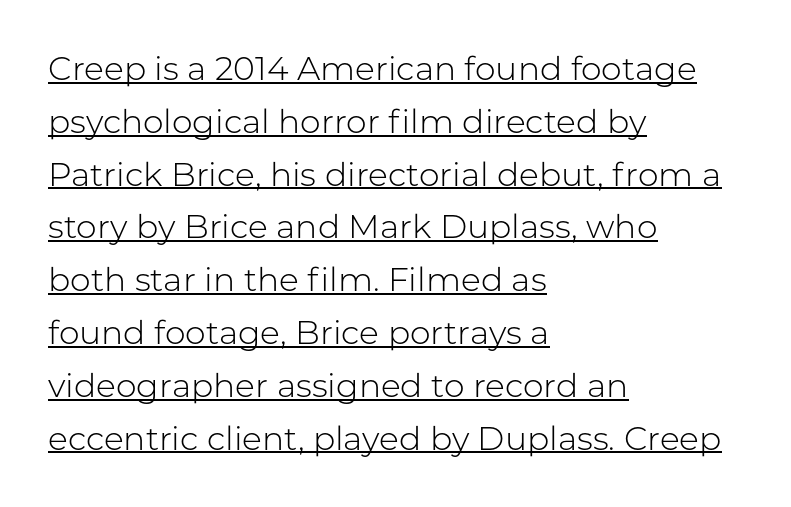
The image shows 33 px light sans-serif type, upright; set left-aligned, normal line spacing (1.6x), normal letter spacing, underlined; low stroke contrast and a medium x-height.
